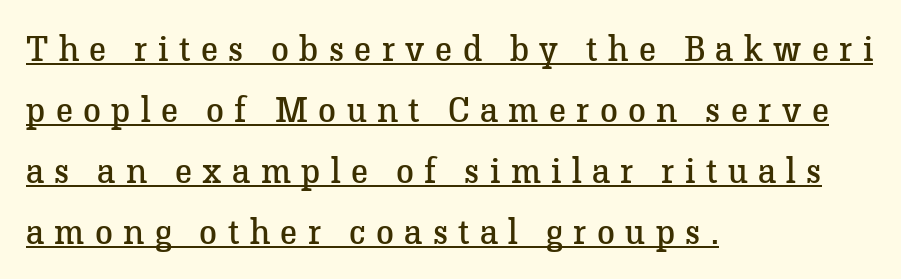
{"serif": "yes", "italic": "no", "bold": "no", "weight": "regular", "width": "normal", "stroke_contrast": "low", "x_height": "medium", "monospaced": "no", "underline": "yes", "align": "left", "line_spacing": "normal", "line_spacing_ratio": 1.69, "letter_spacing": "wide", "letter_spacing_em": 0.29, "glyph_px": 36}
